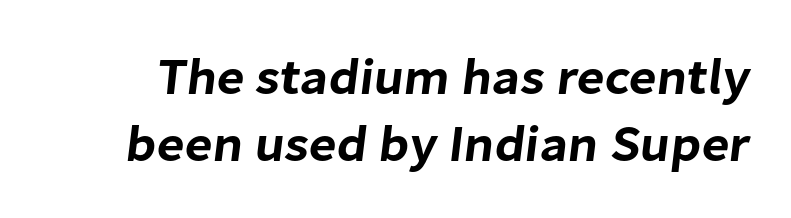
{"serif": "no", "width": "normal", "stroke_contrast": "low", "x_height": "medium", "monospaced": "no", "underline": "no", "line_spacing": "normal", "line_spacing_ratio": 1.31, "letter_spacing": "normal", "letter_spacing_em": 0.0, "glyph_px": 51}
